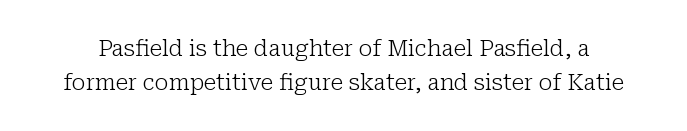
A bare baseline throughout the passage. Compared with typical paragraphs, the rows here are spaced about the same. Letter spacing: default. The lettering stays uniformly vertical, giving the passage a roman look. Each stroke keeps to a modest, everyday thickness or less.
